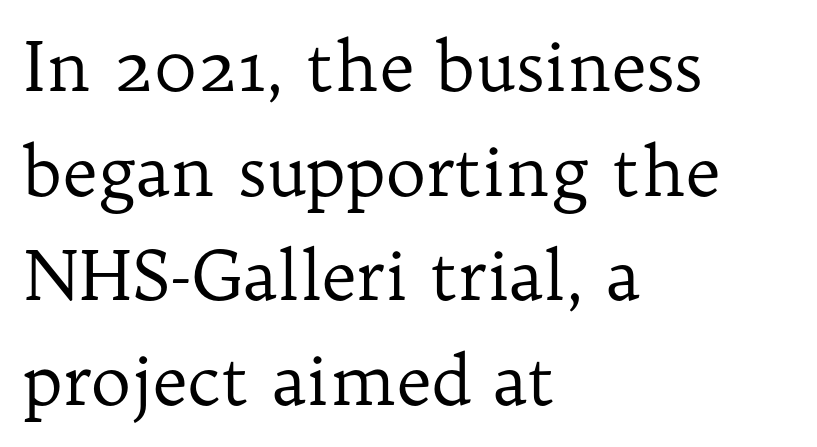
Q: Is the text bold? A: No.
Q: Is the text italic (slanted)? A: No, it is upright.
Q: Is the typeface a serif or a sans-serif typeface? A: Serif.
Q: Is the text underlined? A: No.
Q: How is the paragraph aligned? A: Left-aligned.
Q: Is the spacing between letters normal or unusually wide? A: Normal.
Q: Is the spacing between lines tight, normal or loose? A: Normal.
Q: Width (condensed, normal, or wide)? A: Normal.
Q: Stroke contrast? A: Low.
Q: x-height? A: Medium.
Q: Monospaced? A: No.
